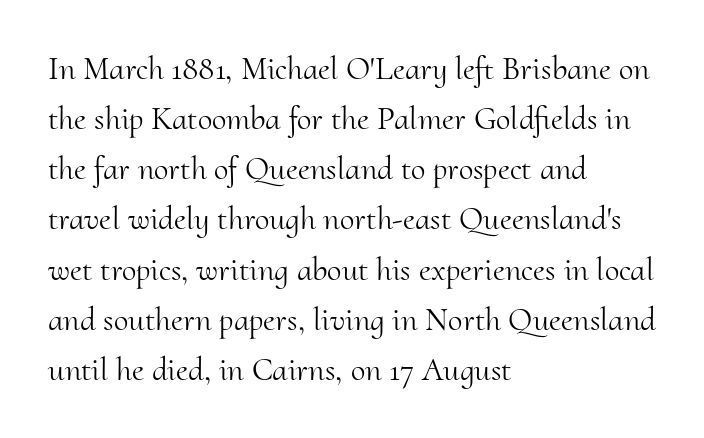
{"serif": "yes", "italic": "no", "bold": "no", "weight": "light", "width": "normal", "stroke_contrast": "medium", "x_height": "small", "monospaced": "no", "underline": "no", "align": "left", "line_spacing": "normal", "line_spacing_ratio": 1.52, "letter_spacing": "normal", "letter_spacing_em": 0.0, "glyph_px": 33}
